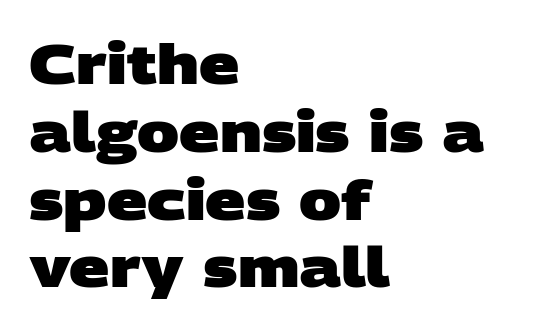
{"serif": "no", "bold": "yes", "weight": "heavy", "width": "wide", "stroke_contrast": "low", "x_height": "large", "monospaced": "no", "underline": "no", "align": "left", "line_spacing_ratio": 1.21, "letter_spacing": "normal", "letter_spacing_em": 0.0, "glyph_px": 56}
